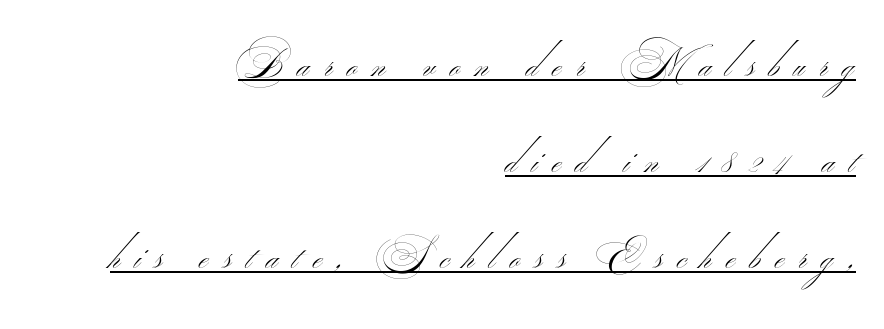
You could not count columns in this text — the font is proportionally spaced. You can tell from the bare stems that sans-serif type was used. Stroke mass is kept to a normal reading level or below. Students, observe: this is what heavily led, spacious text looks like. Tracking value appears strongly positive — letters spread wide.
